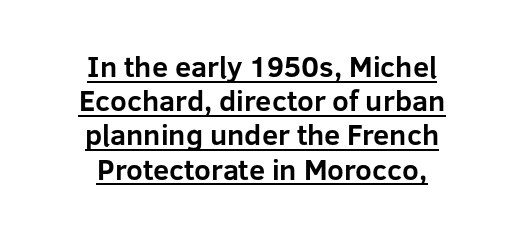
{"serif": "no", "italic": "no", "bold": "yes", "weight": "bold", "width": "normal", "stroke_contrast": "low", "x_height": "medium", "monospaced": "no", "underline": "yes", "align": "center", "line_spacing_ratio": 1.18, "letter_spacing": "normal", "letter_spacing_em": 0.0, "glyph_px": 29}
